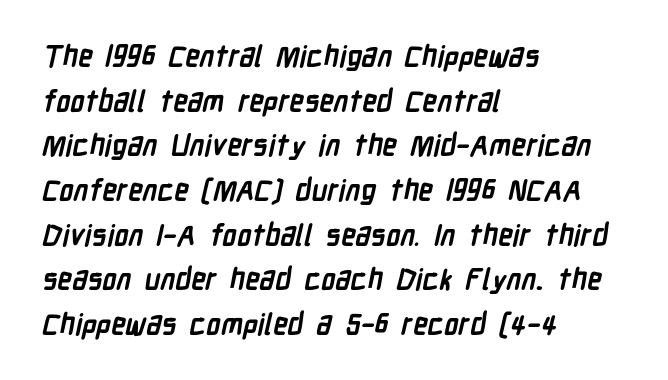
The image shows 29 px semibold, condensed sans-serif type; set left-aligned, normal line spacing (1.54x), normal letter spacing, not underlined; low stroke contrast and a medium x-height.
